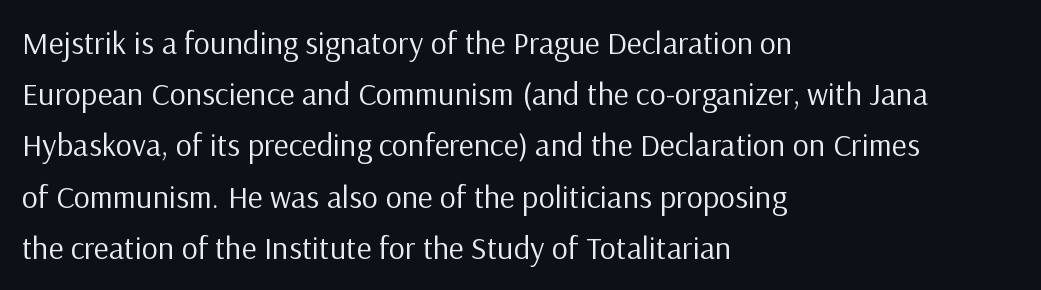
The image shows 32 px regular-weight sans-serif type, upright; set left-aligned, normal line spacing (1.6x), normal letter spacing, not underlined; low stroke contrast and a medium x-height.
